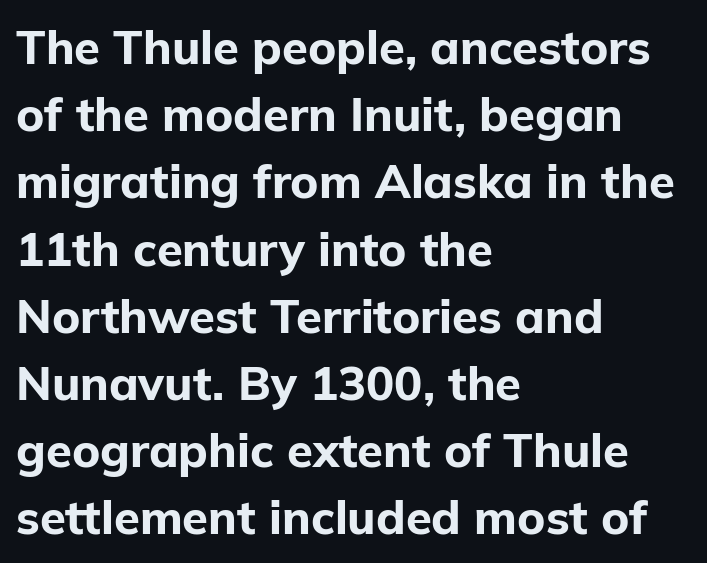
The image shows 47 px bold sans-serif type, upright; set left-aligned, normal line spacing (1.43x), normal letter spacing, not underlined; low stroke contrast and a medium x-height.
